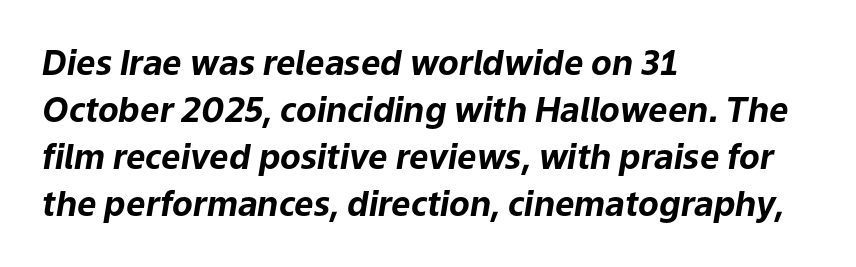
Glyph-to-glyph distance matches everyday printed text. Each letter keeps its own natural width here, so spacing adapts to shape. The zone under the glyphs is completely vacant. The sample has been set heavy, in full bold. Horizontal alignment here is leftward, the default for most running prose.
